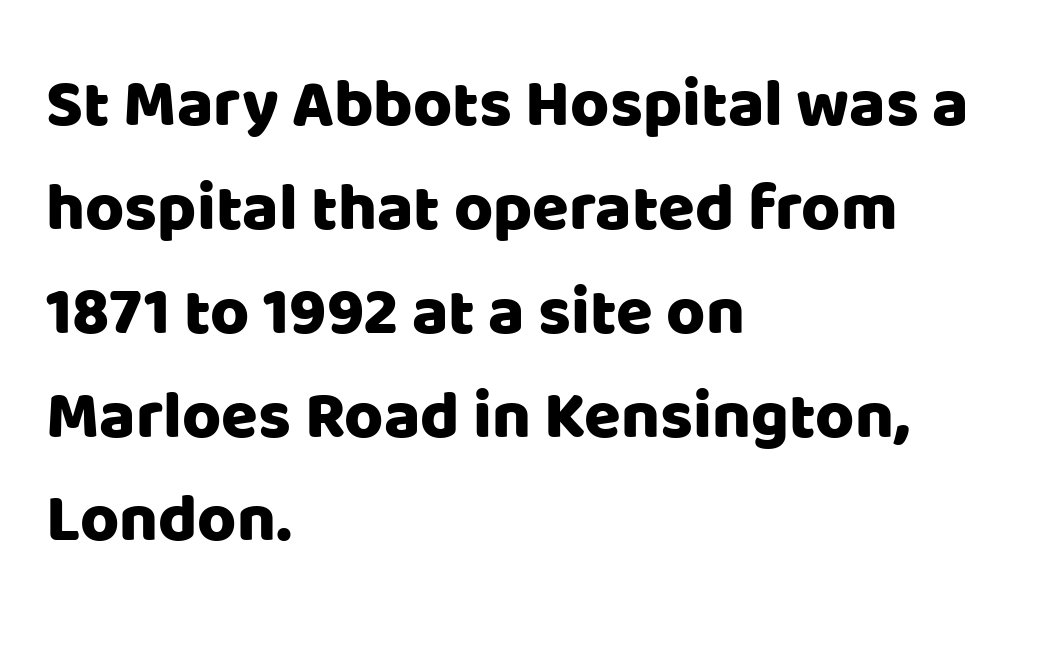
{"serif": "no", "italic": "no", "width": "normal", "stroke_contrast": "low", "x_height": "large", "monospaced": "no", "underline": "no", "align": "left", "line_spacing": "normal", "line_spacing_ratio": 1.55, "letter_spacing": "normal", "letter_spacing_em": 0.0, "glyph_px": 67}
